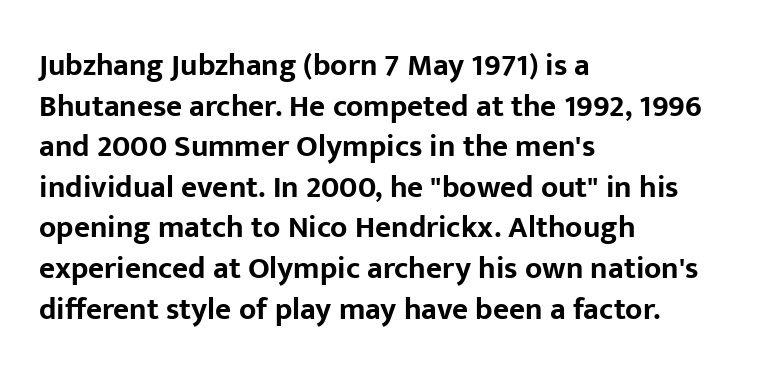
{"serif": "no", "italic": "no", "bold": "yes", "weight": "bold", "width": "normal", "stroke_contrast": "low", "x_height": "medium", "monospaced": "no", "underline": "no", "align": "left", "line_spacing": "normal", "line_spacing_ratio": 1.31, "letter_spacing": "normal", "letter_spacing_em": 0.0, "glyph_px": 31}
